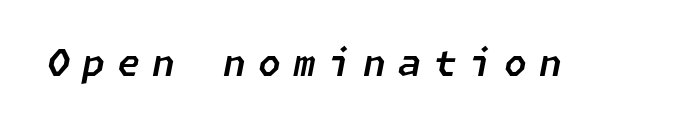
Q: Is the text italic (slanted)? A: Yes, it leans right by about 11 degrees.
Q: Is the text underlined? A: No.
Q: Is the spacing between letters normal or unusually wide? A: Unusually wide.
Q: Width (condensed, normal, or wide)? A: Normal.
Q: Stroke contrast? A: Low.
Q: x-height? A: Medium.
